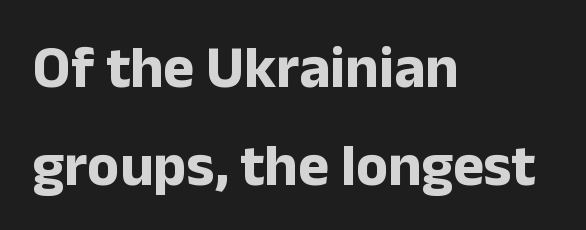
The image shows 59 px bold sans-serif type, upright; set left-aligned, normal line spacing (1.66x), normal letter spacing, not underlined; low stroke contrast and a medium x-height.
